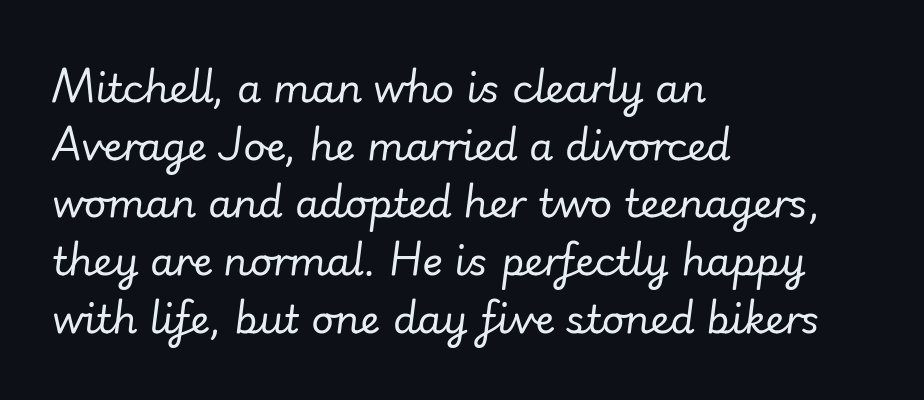
{"italic": "yes", "lean": "right", "slant_degrees": 7, "bold": "no", "weight": "regular", "width": "normal", "stroke_contrast": "low", "x_height": "small", "monospaced": "no", "underline": "no", "align": "left", "line_spacing": "normal", "line_spacing_ratio": 1.48, "letter_spacing": "normal", "letter_spacing_em": 0.0, "glyph_px": 39}
